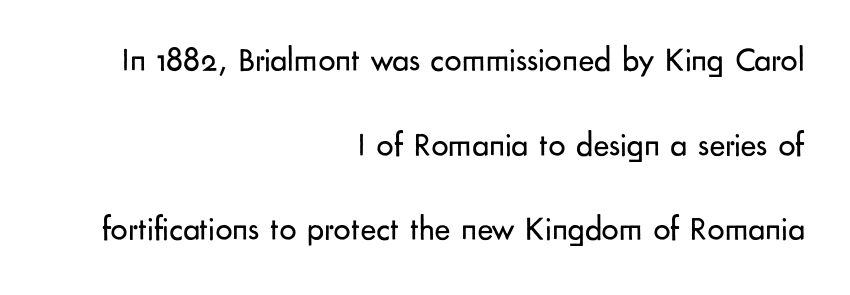
{"serif": "no", "italic": "no", "bold": "no", "weight": "regular", "width": "normal", "stroke_contrast": "low", "x_height": "small", "monospaced": "no", "underline": "no", "align": "right", "line_spacing": "loose", "line_spacing_ratio": 2.49, "letter_spacing": "normal", "letter_spacing_em": 0.0, "glyph_px": 34}
